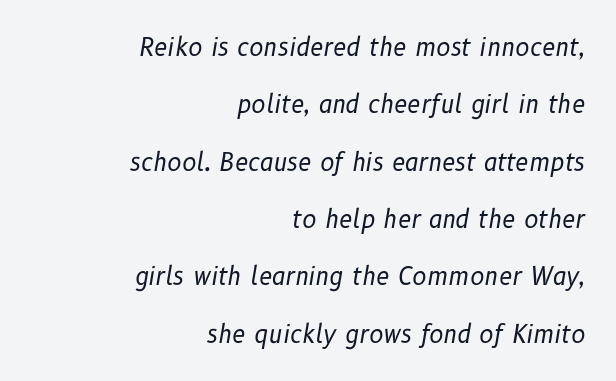
{"italic": "yes", "lean": "right", "slant_degrees": 10, "bold": "no", "underline": "no", "align": "right", "line_spacing": "loose", "line_spacing_ratio": 2.39, "letter_spacing": "normal", "letter_spacing_em": 0.0, "glyph_px": 24}
